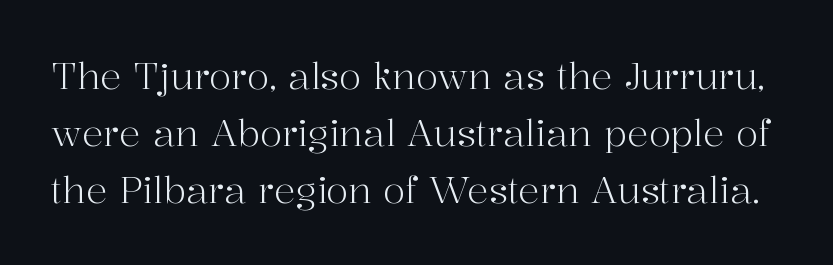
The image shows 36 px light serif type, upright; set normal line spacing (1.58x), normal letter spacing, not underlined; high stroke contrast and a medium x-height.
